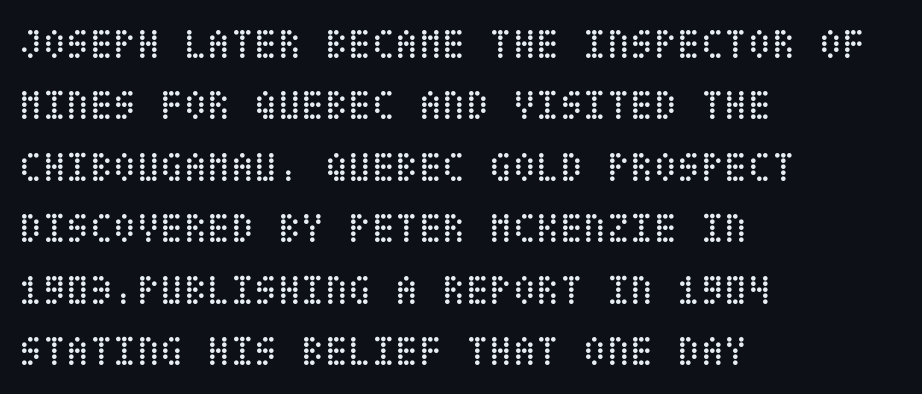
{"italic": "no", "bold": "no", "weight": "regular", "width": "condensed", "stroke_contrast": "low", "x_height": "large", "underline": "no", "align": "left", "line_spacing": "normal", "line_spacing_ratio": 1.43, "letter_spacing": "normal", "letter_spacing_em": 0.0, "glyph_px": 43}
